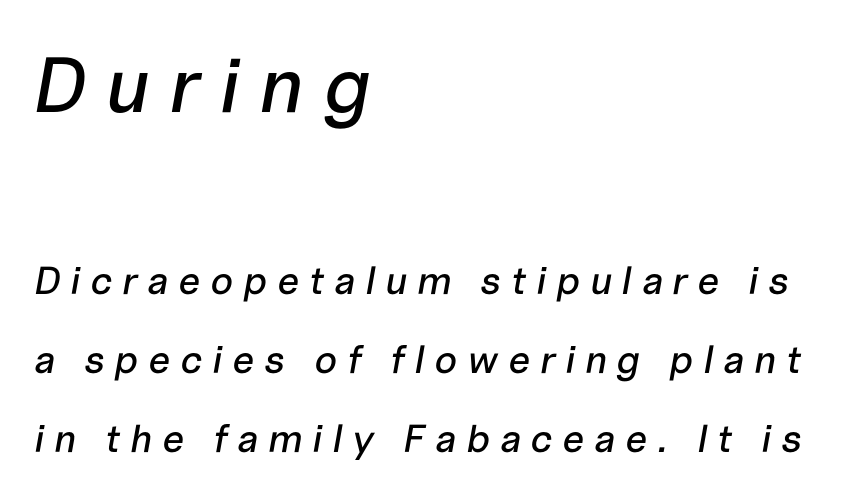
{"italic": "yes", "lean": "right", "slant_degrees": 10, "width": "normal", "stroke_contrast": "low", "x_height": "medium", "monospaced": "no", "underline": "no", "align": "left", "line_spacing": "loose", "line_spacing_ratio": 2.02, "letter_spacing": "wide", "letter_spacing_em": 0.25, "larger_block": "first", "size_ratio": 2.0, "glyph_px": 78}
